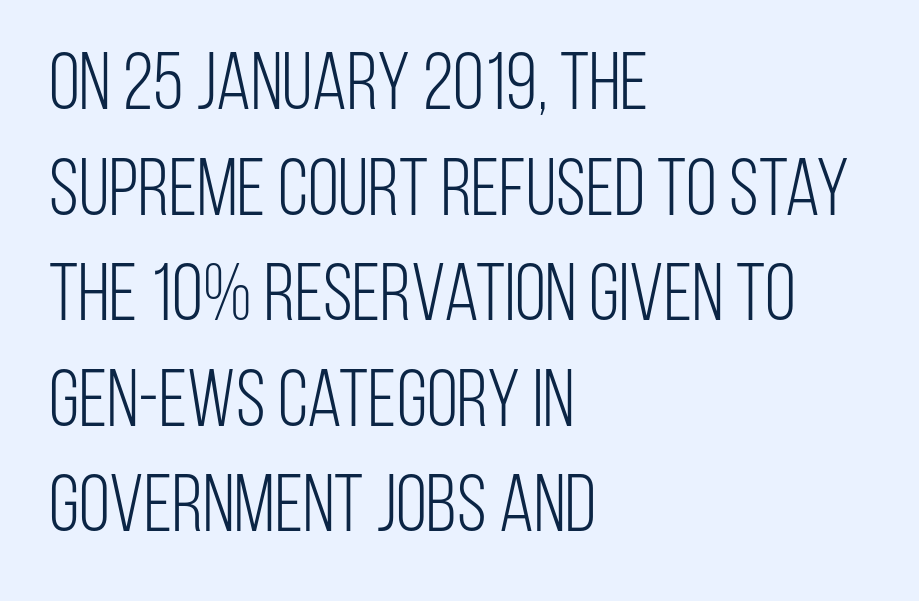
{"serif": "no", "italic": "no", "bold": "no", "weight": "light", "width": "condensed", "stroke_contrast": "low", "x_height": "large", "monospaced": "no", "underline": "no", "align": "left", "line_spacing": "normal", "line_spacing_ratio": 1.32, "letter_spacing": "normal", "letter_spacing_em": 0.0, "glyph_px": 80}
